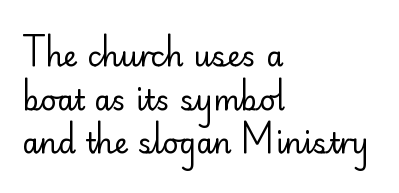
The image shows 28 px regular-weight sans-serif type, upright; set left-aligned, normal line spacing (1.56x), normal letter spacing, not underlined; low stroke contrast and a small x-height.
